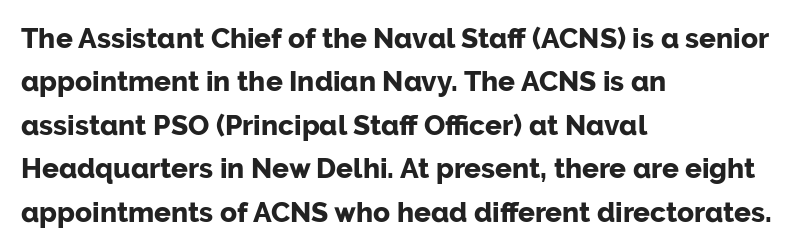
Q: Is the text bold? A: Yes.
Q: Is the text italic (slanted)? A: No, it is upright.
Q: Is the typeface a serif or a sans-serif typeface? A: Sans-serif.
Q: Is the text underlined? A: No.
Q: How is the paragraph aligned? A: Left-aligned.
Q: Is the spacing between letters normal or unusually wide? A: Normal.
Q: Is the spacing between lines tight, normal or loose? A: Normal.
Q: Width (condensed, normal, or wide)? A: Normal.
Q: Stroke contrast? A: Low.
Q: x-height? A: Medium.
Q: Monospaced? A: No.
